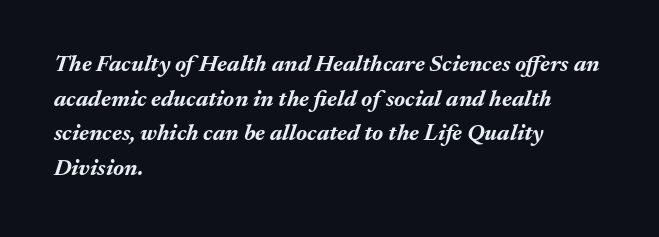
Q: Is the text bold? A: Yes.
Q: Is the text italic (slanted)? A: Yes, it leans right by about 17 degrees.
Q: Is the text underlined? A: No.
Q: How is the paragraph aligned? A: Left-aligned.
Q: Is the spacing between letters normal or unusually wide? A: Normal.
Q: Is the spacing between lines tight, normal or loose? A: Normal.
